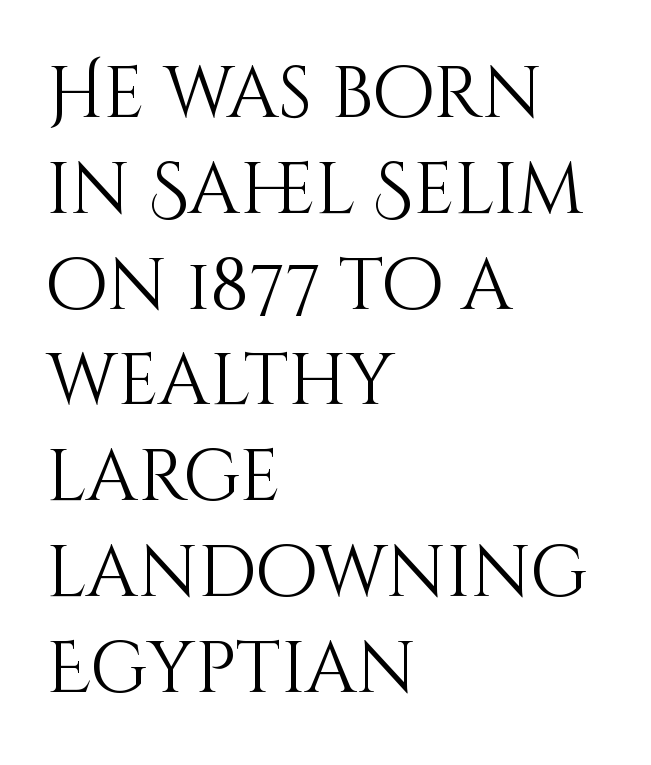
The image shows 72 px light type, upright; set left-aligned, normal line spacing (1.33x), normal letter spacing, not underlined; medium stroke contrast and a large x-height.
